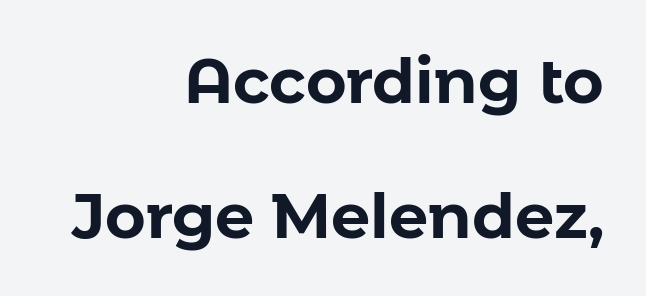
{"serif": "no", "italic": "no", "bold": "yes", "weight": "bold", "width": "normal", "stroke_contrast": "low", "x_height": "medium", "monospaced": "no", "underline": "no", "align": "right", "line_spacing": "loose", "line_spacing_ratio": 2.17, "letter_spacing": "normal", "letter_spacing_em": 0.0, "glyph_px": 62}
